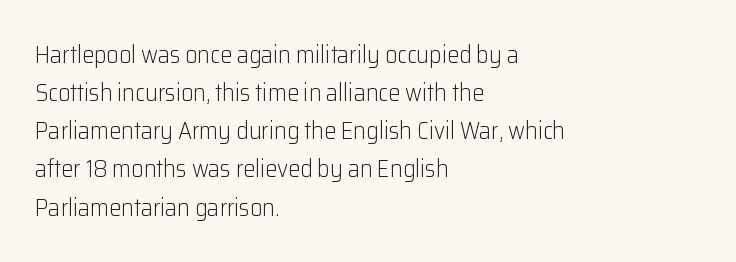
The image shows 24 px text type, upright; set left-aligned, normal line spacing (1.59x), normal letter spacing, not underlined.
